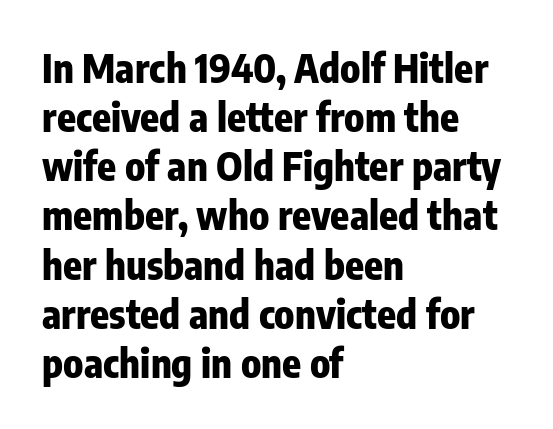
Left-aligned paragraph, ragged on the right. The rendering uses natural spacing where letterforms have individual widths. The space beneath each line is pristine and unruled. You can tell from the bare stems that sans-serif type was used. Regular leading.
